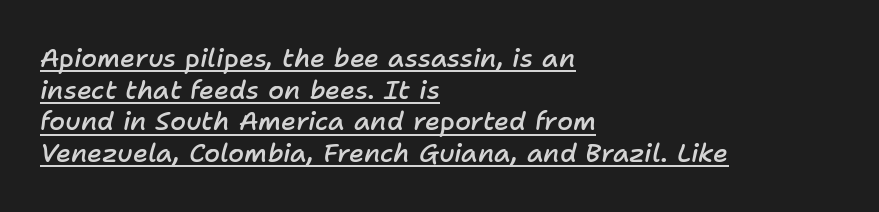
Q: Is the text bold? A: Semi-bold.
Q: Is the text italic (slanted)? A: Yes, it leans right by about 11 degrees.
Q: Is the text underlined? A: Yes.
Q: How is the paragraph aligned? A: Left-aligned.
Q: Is the spacing between letters normal or unusually wide? A: Normal.
